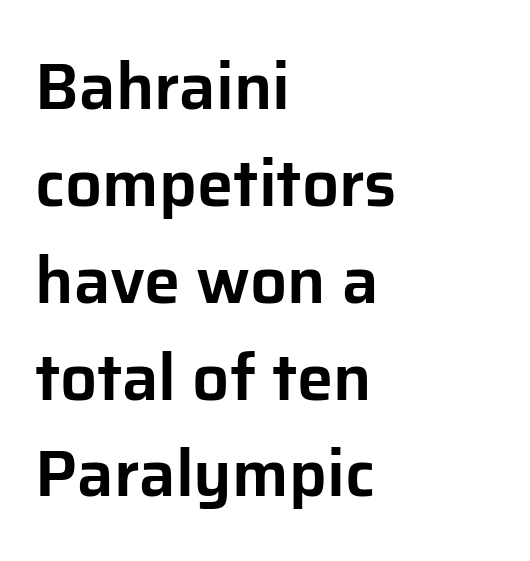
{"serif": "no", "italic": "no", "width": "normal", "stroke_contrast": "low", "x_height": "medium", "monospaced": "no", "underline": "no", "align": "left", "line_spacing": "normal", "line_spacing_ratio": 1.49, "letter_spacing": "normal", "letter_spacing_em": 0.0, "glyph_px": 65}
